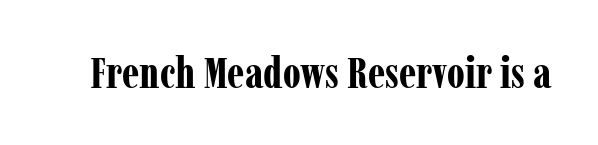
{"serif": "yes", "italic": "no", "bold": "yes", "weight": "bold", "width": "condensed", "stroke_contrast": "low", "x_height": "medium", "monospaced": "no", "underline": "no", "letter_spacing": "normal", "letter_spacing_em": 0.0, "glyph_px": 44}
